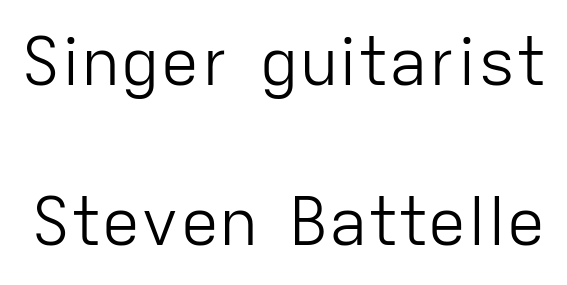
{"serif": "no", "italic": "no", "bold": "no", "weight": "light", "width": "normal", "stroke_contrast": "low", "x_height": "medium", "monospaced": "no", "underline": "no", "line_spacing": "loose", "line_spacing_ratio": 2.42, "letter_spacing": "normal", "letter_spacing_em": 0.0, "glyph_px": 66}
